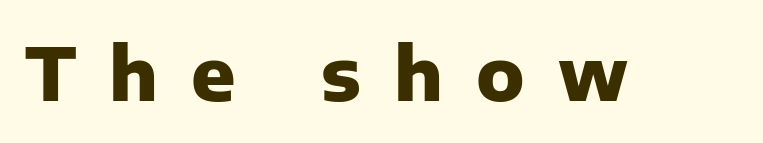
Q: Is the text bold? A: Yes.
Q: Is the text italic (slanted)? A: No, it is upright.
Q: Is the typeface a serif or a sans-serif typeface? A: Sans-serif.
Q: Is the text underlined? A: No.
Q: Is the spacing between letters normal or unusually wide? A: Unusually wide.
Q: Width (condensed, normal, or wide)? A: Normal.
Q: Stroke contrast? A: Low.
Q: x-height? A: Medium.
Q: Monospaced? A: No.
